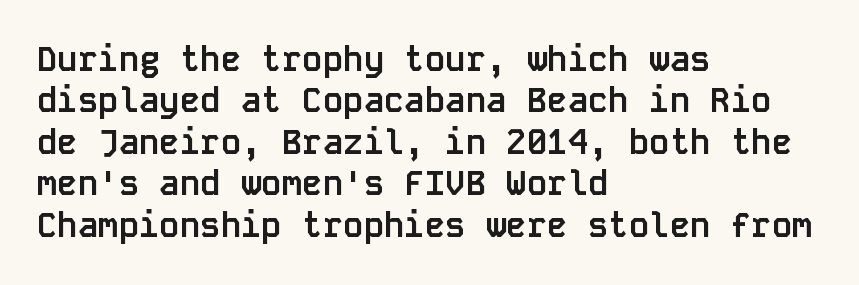
Q: Is the text bold? A: Yes.
Q: Is the text italic (slanted)? A: No, it is upright.
Q: Is the typeface a serif or a sans-serif typeface? A: Sans-serif.
Q: Is the text underlined? A: No.
Q: How is the paragraph aligned? A: Left-aligned.
Q: Is the spacing between letters normal or unusually wide? A: Normal.
Q: Width (condensed, normal, or wide)? A: Normal.
Q: Stroke contrast? A: Low.
Q: x-height? A: Large.
Q: Monospaced? A: Yes.
